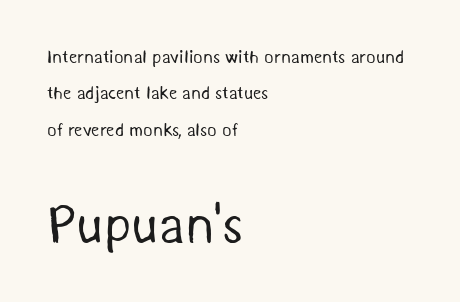
The image shows 53 px regular-weight sans-serif type; set left-aligned, loose line spacing (2.02x), normal letter spacing, not underlined; the second (bottom) block is 2.94x larger; medium stroke contrast and a medium x-height.
